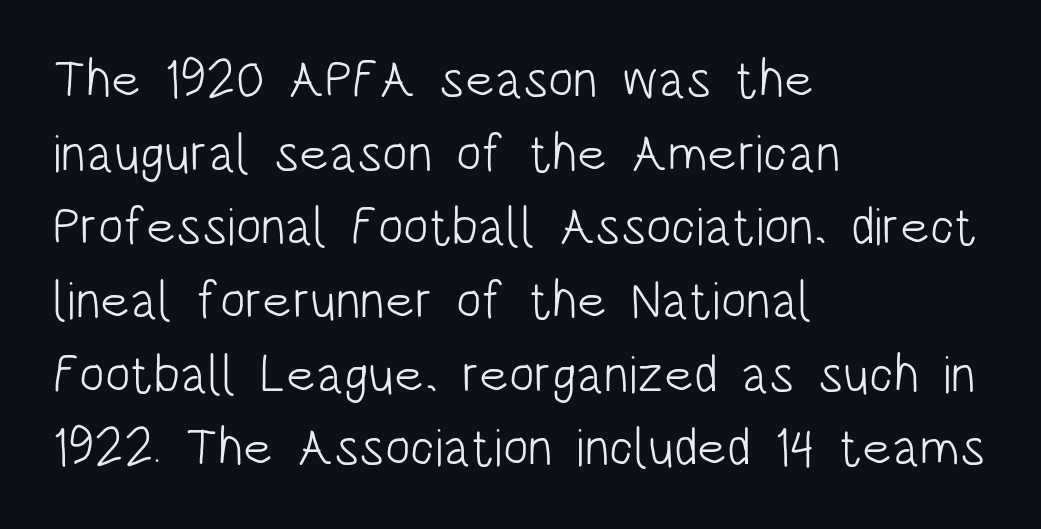
The type is set solid horizontally, with unmodified tracking. The letters stand straight up with perfectly vertical stems. Teacher's note: observe the even left margin — that is flush-left alignment. The rendering uses a moderate line-height, typical for paragraphs.
